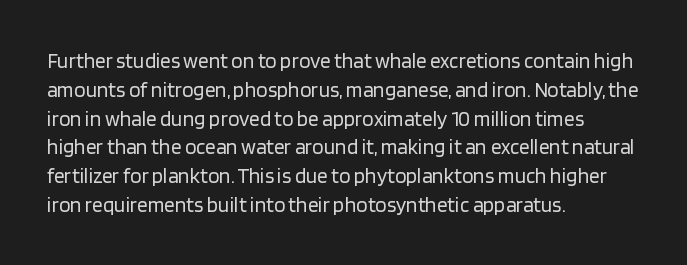
Q: Is the text bold? A: No.
Q: Is the text italic (slanted)? A: No, it is upright.
Q: Is the text underlined? A: No.
Q: How is the paragraph aligned? A: Left-aligned.
Q: Is the spacing between letters normal or unusually wide? A: Normal.
Q: Is the spacing between lines tight, normal or loose? A: Normal.
